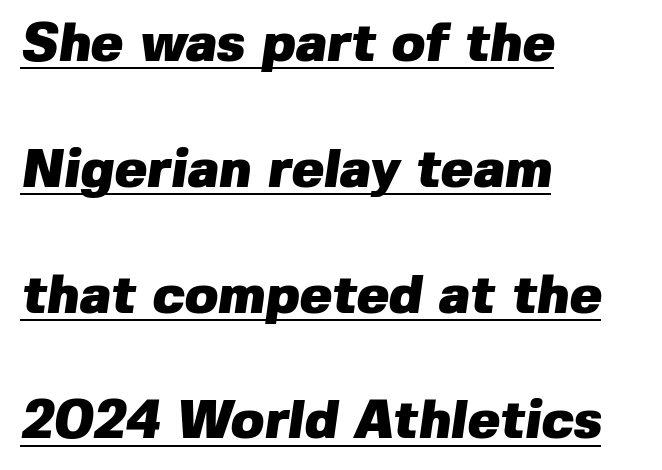
The image shows 54 px heavy sans-serif type; set left-aligned, loose line spacing (2.33x), normal letter spacing, underlined; low stroke contrast and a medium x-height.
